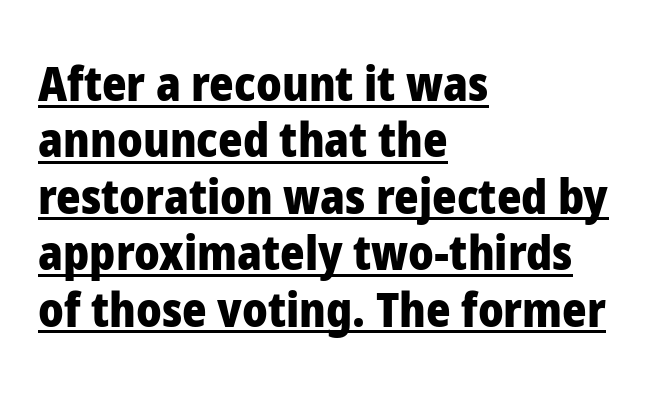
Q: Is the text bold? A: Yes.
Q: Is the text italic (slanted)? A: No, it is upright.
Q: Is the typeface a serif or a sans-serif typeface? A: Sans-serif.
Q: Is the text underlined? A: Yes.
Q: How is the paragraph aligned? A: Left-aligned.
Q: Is the spacing between letters normal or unusually wide? A: Normal.
Q: Width (condensed, normal, or wide)? A: Normal.
Q: Stroke contrast? A: Low.
Q: x-height? A: Medium.
Q: Monospaced? A: No.
